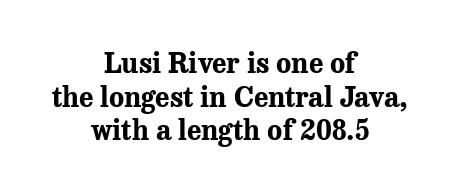
Q: Is the text bold? A: Yes.
Q: Is the text italic (slanted)? A: No, it is upright.
Q: Is the typeface a serif or a sans-serif typeface? A: Serif.
Q: Is the text underlined? A: No.
Q: How is the paragraph aligned? A: Centered.
Q: Is the spacing between letters normal or unusually wide? A: Normal.
Q: Width (condensed, normal, or wide)? A: Normal.
Q: Stroke contrast? A: Medium.
Q: x-height? A: Medium.
Q: Monospaced? A: No.
